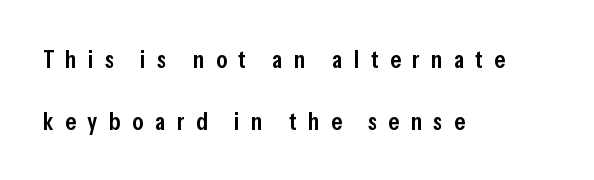
Underlining? Definitely not there. A typesetter would call this leading open, well beyond the default. In terms of weight, the rendering is demibold, just under bold. Style check: upright. Loose tracking; the words dissolve into strings of separated letters.
